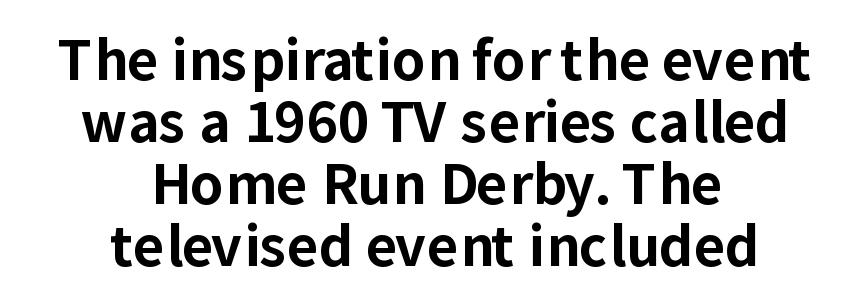
The image shows 54 px bold sans-serif type, upright; set centered, tight line spacing (1.15x), normal letter spacing, not underlined; low stroke contrast and a medium x-height.
